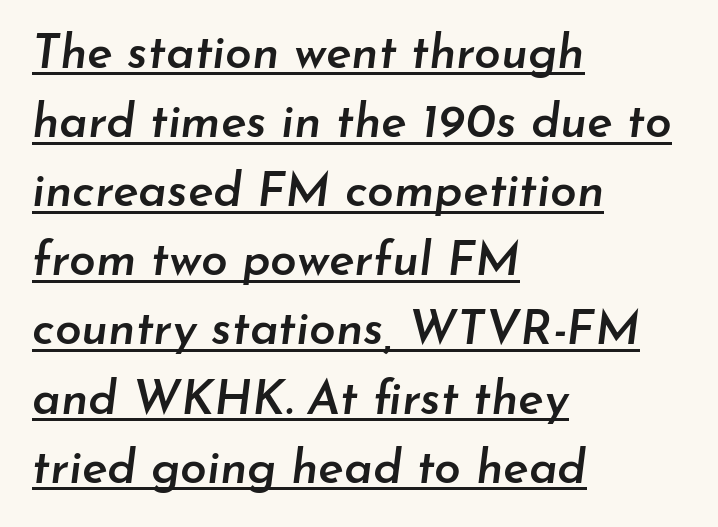
Looks like someone drew a line under every word here. Inter-character spacing is left at the font's built-in metrics. The typography opts for an oblique posture over an upright one. The space between consecutive lines is moderate.
